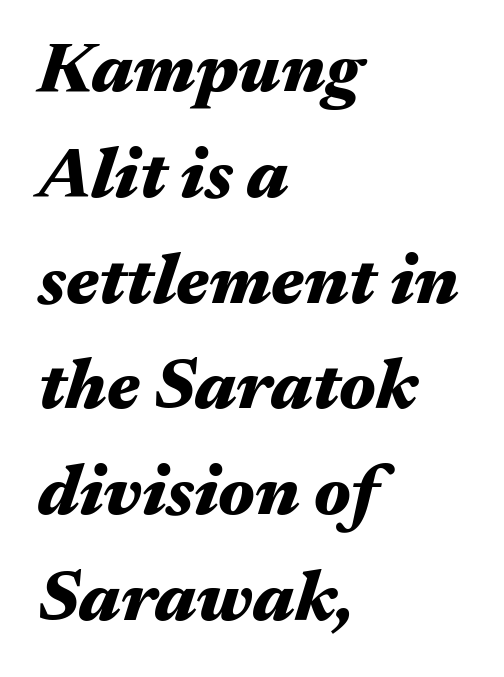
Q: Is the text bold? A: Yes.
Q: Is the text italic (slanted)? A: Yes, it leans right by about 17 degrees.
Q: Is the text underlined? A: No.
Q: How is the paragraph aligned? A: Left-aligned.
Q: Is the spacing between letters normal or unusually wide? A: Normal.
Q: Is the spacing between lines tight, normal or loose? A: Normal.
Q: Width (condensed, normal, or wide)? A: Wide.
Q: Stroke contrast? A: Medium.
Q: x-height? A: Medium.
Q: Monospaced? A: No.
